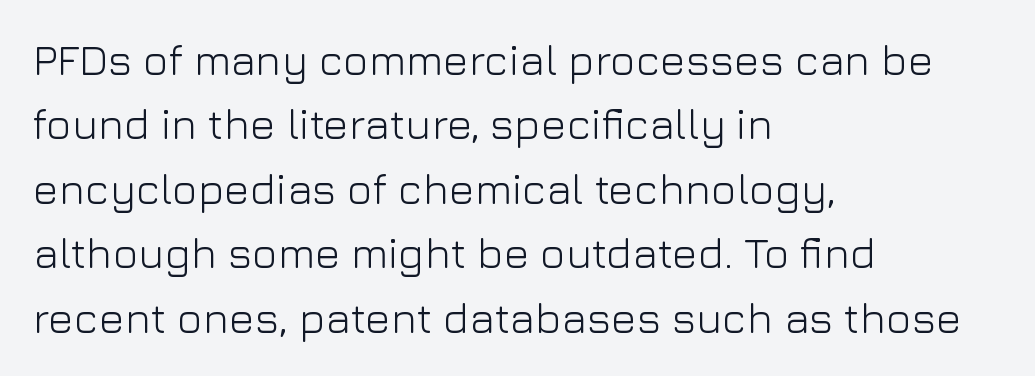
Q: Is the text bold? A: No.
Q: Is the text italic (slanted)? A: No, it is upright.
Q: Is the typeface a serif or a sans-serif typeface? A: Sans-serif.
Q: Is the text underlined? A: No.
Q: How is the paragraph aligned? A: Left-aligned.
Q: Is the spacing between letters normal or unusually wide? A: Normal.
Q: Is the spacing between lines tight, normal or loose? A: Normal.
Q: Width (condensed, normal, or wide)? A: Normal.
Q: Stroke contrast? A: Low.
Q: x-height? A: Medium.
Q: Monospaced? A: No.
